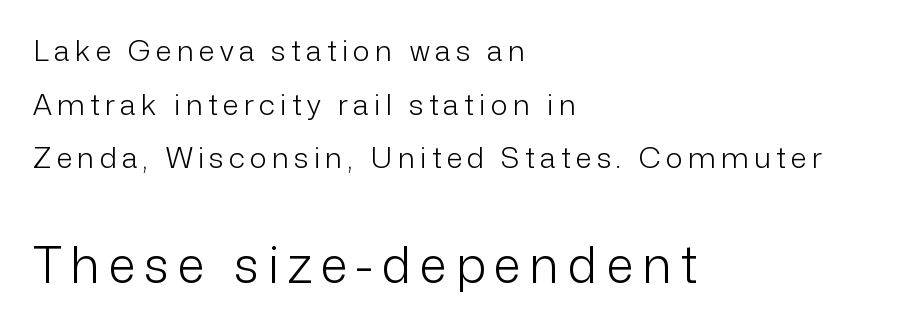
Unlike a traditional serif, this face leaves its strokes unadorned. The ragged edge is on the right, which tells us the setting is flush left. Here the second block reads like a headline and the first like body copy. Here the designer chose a conventional face with non-uniform glyph widths. No word sits above an underline.
